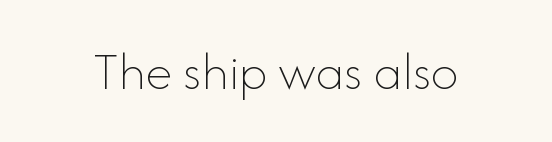
Stroke mass is kept to a normal reading level or below. Spacing verdict: proportional, widths tailored to each character. Beneath every word, the page is bare. Glyph-to-glyph distance matches everyday printed text.
